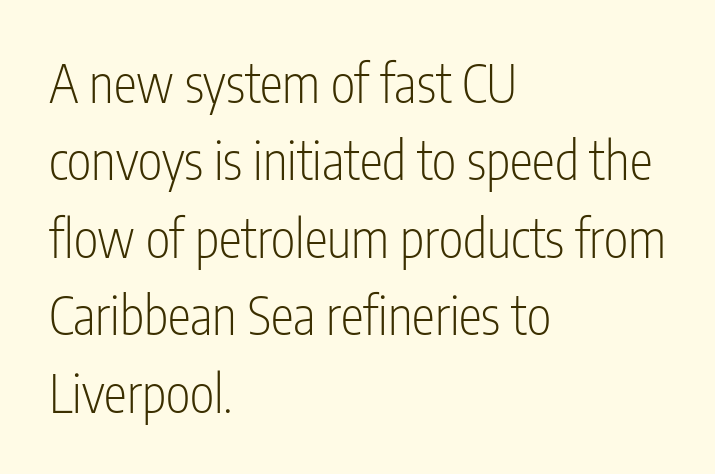
{"serif": "no", "italic": "no", "bold": "no", "weight": "light", "width": "condensed", "stroke_contrast": "low", "x_height": "medium", "monospaced": "no", "underline": "no", "align": "left", "line_spacing": "normal", "line_spacing_ratio": 1.49, "letter_spacing": "normal", "letter_spacing_em": 0.0, "glyph_px": 52}
